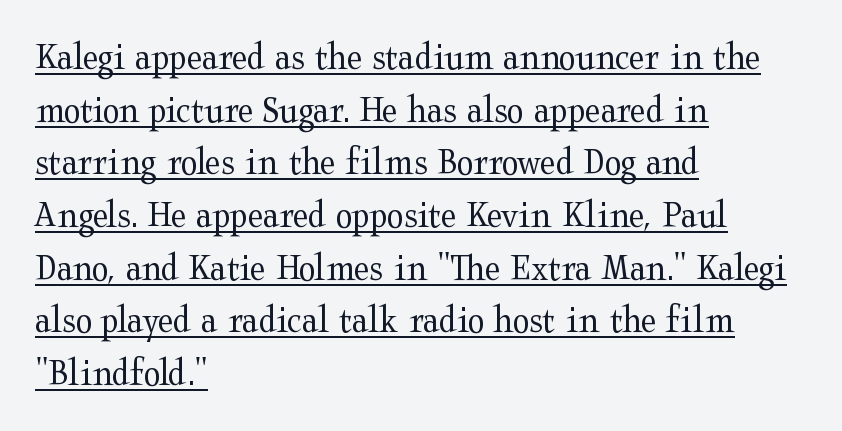
Leading matches the norm, producing a regular column. Compared with a centered layout, this one pins lines to the left instead. The glyphs are accompanied by a horizontal stroke just below them. Posture: vertical.
